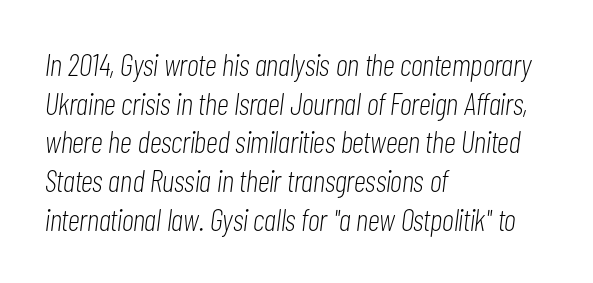
The image shows 31 px light, condensed type, italic (leaning right); set left-aligned, normal line spacing (1.25x), normal letter spacing, not underlined; low stroke contrast and a medium x-height.
